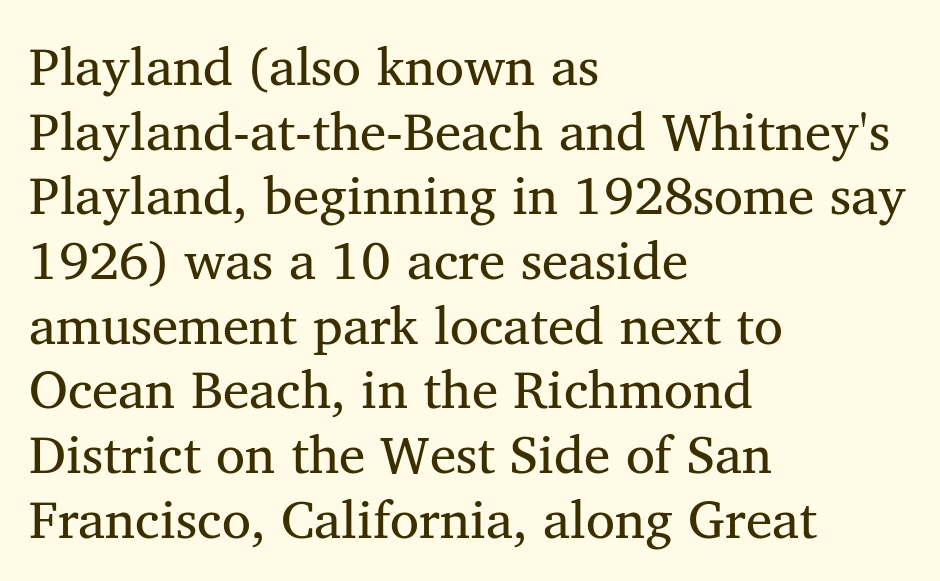
The image shows 53 px serif type, upright; set left-aligned, line spacing 1.22x, normal letter spacing, not underlined; medium stroke contrast and a medium x-height.
